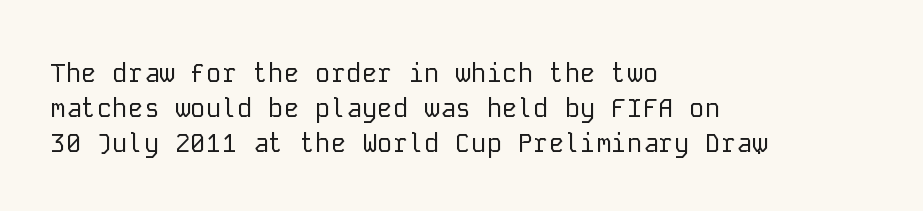
The strip under each line holds only bare page. Short note: letters normally spaced. The axis of the letterforms is exactly vertical. Line spacing here is normal. The rendering anchors every line to the left-hand side.
